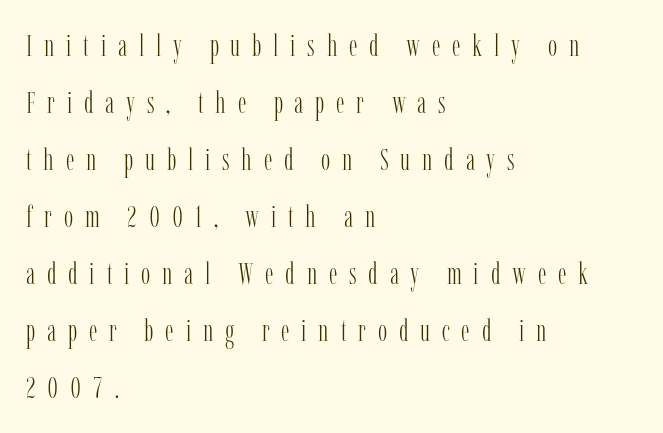
Is this a heavy cut? Hardly; it is regular or lighter. Regarding serifs, this sample has them. Is there any slant? The stems are plumb. In CSS terms this would be text-align: left.
